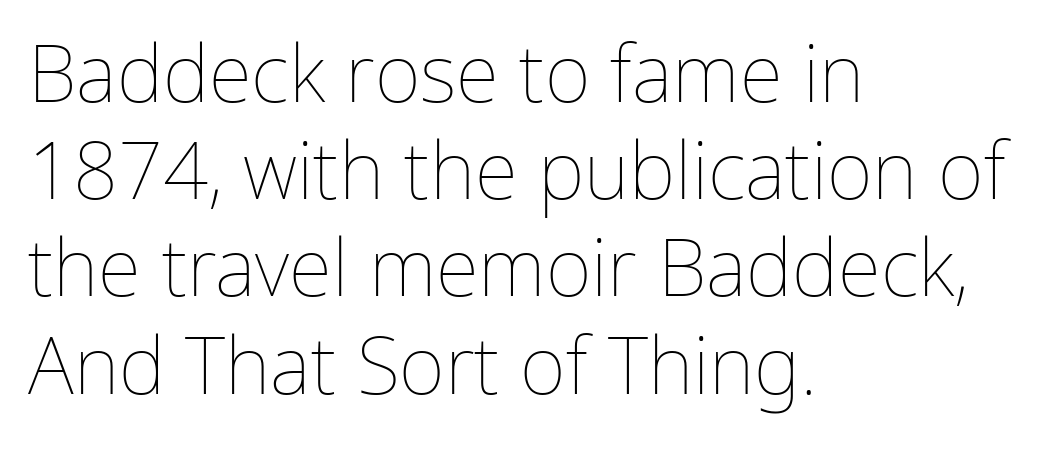
The image shows 79 px thin type, upright; set left-aligned, line spacing 1.23x, normal letter spacing, not underlined; low stroke contrast and a medium x-height.
